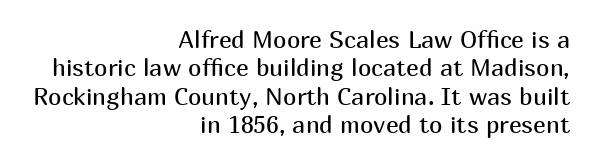
The image shows 24 px text type, upright; set right-aligned, line spacing 1.18x, normal letter spacing, not underlined.
